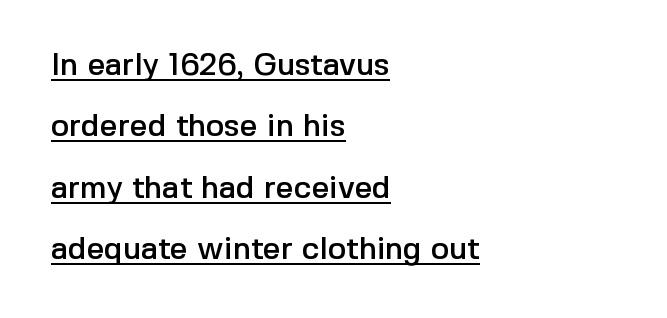
Q: Is the text italic (slanted)? A: No, it is upright.
Q: Is the typeface a serif or a sans-serif typeface? A: Sans-serif.
Q: Is the text underlined? A: Yes.
Q: How is the paragraph aligned? A: Left-aligned.
Q: Is the spacing between letters normal or unusually wide? A: Normal.
Q: Is the spacing between lines tight, normal or loose? A: Loose.
Q: Width (condensed, normal, or wide)? A: Normal.
Q: x-height? A: Medium.
Q: Monospaced? A: No.
